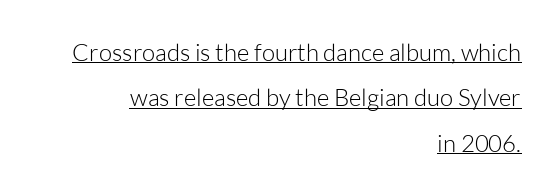
Q: Is the text bold? A: No.
Q: Is the text italic (slanted)? A: No, it is upright.
Q: Is the text underlined? A: Yes.
Q: How is the paragraph aligned? A: Right-aligned.
Q: Is the spacing between letters normal or unusually wide? A: Normal.
